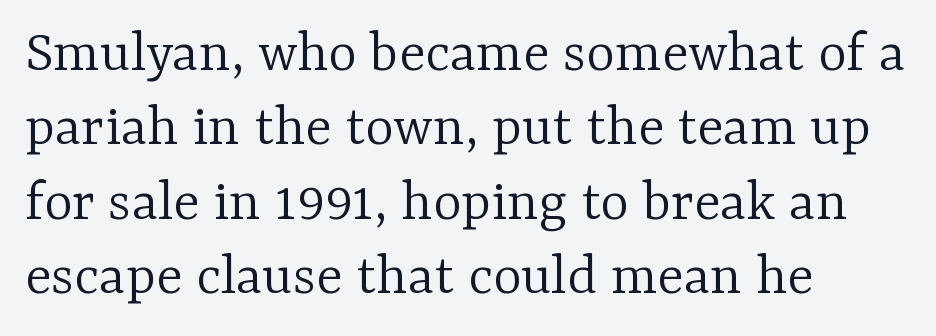
{"serif": "yes", "italic": "no", "bold": "no", "weight": "light", "width": "normal", "stroke_contrast": "low", "x_height": "medium", "monospaced": "no", "underline": "no", "align": "left", "line_spacing_ratio": 1.22, "letter_spacing": "normal", "letter_spacing_em": 0.0, "glyph_px": 61}
